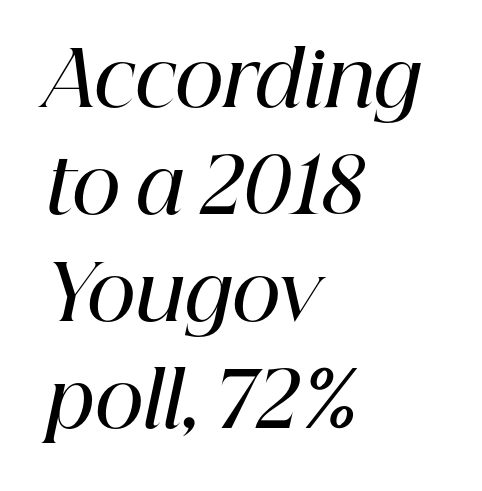
The image shows 76 px semibold serif type, italic (leaning right); set left-aligned, normal line spacing (1.41x), normal letter spacing, not underlined; high stroke contrast and a medium x-height.
